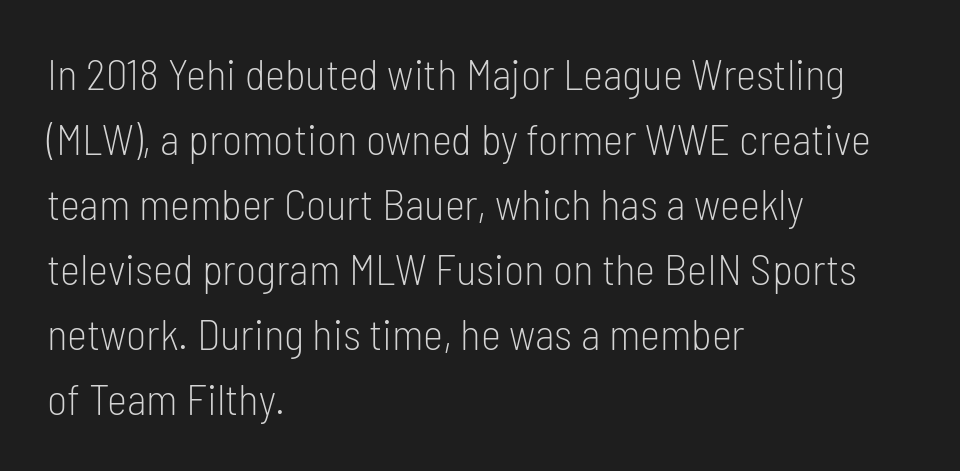
The font family rendered here belongs to the sans-serif group. Spacing verdict: proportional, widths tailored to each character. These glyphs show unthickened strokes, regular width or finer. The foot of each line stays bare and open. Posture: straight, roman, zero tilt.
